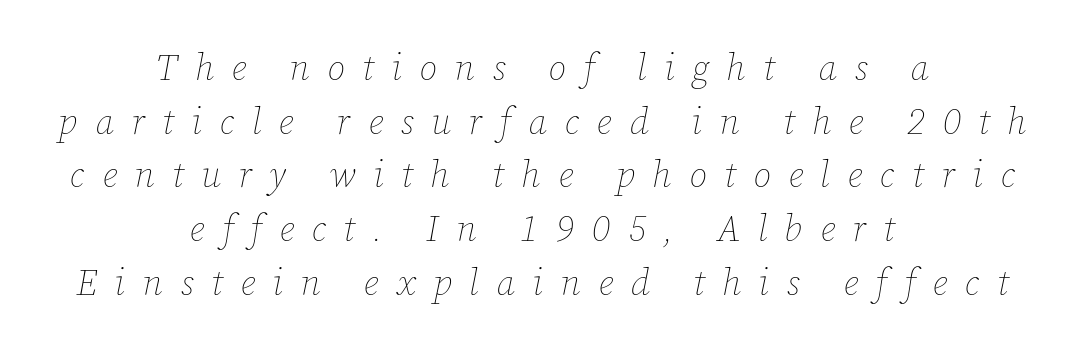
{"italic": "yes", "lean": "right", "slant_degrees": 12, "bold": "no", "weight": "thin", "width": "normal", "stroke_contrast": "low", "x_height": "medium", "monospaced": "no", "underline": "no", "align": "center", "line_spacing": "normal", "line_spacing_ratio": 1.49, "letter_spacing": "wide", "letter_spacing_em": 0.49, "glyph_px": 36}
